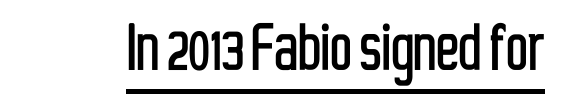
The image shows 76 px condensed sans-serif type, upright; set normal letter spacing, underlined; low stroke contrast and a medium x-height.
